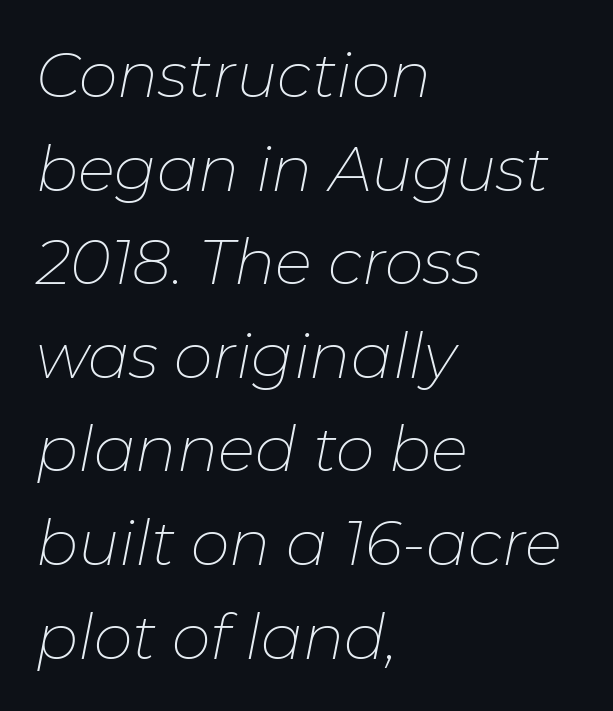
The image shows 62 px thin type, italic (leaning right); set left-aligned, normal line spacing (1.51x), normal letter spacing, not underlined; low stroke contrast and a medium x-height.
